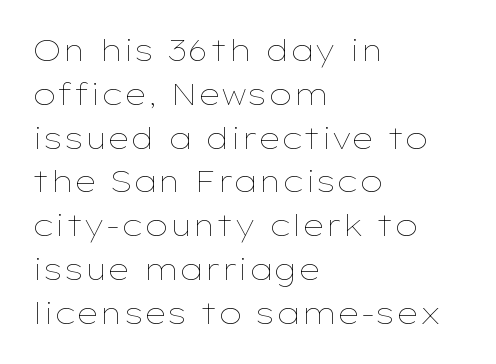
{"italic": "no", "bold": "no", "weight": "thin", "width": "wide", "stroke_contrast": "low", "x_height": "medium", "monospaced": "no", "underline": "no", "align": "left", "line_spacing": "normal", "line_spacing_ratio": 1.51, "letter_spacing": "normal", "letter_spacing_em": 0.0, "glyph_px": 29}
